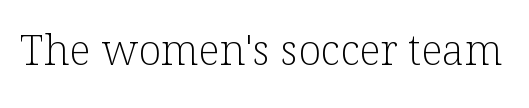
Stem width sits at or under what a default text font uses. Spacing verdict: proportional, widths tailored to each character. The foot of each line stays bare and open. These lines were composed using upright roman letters. No extra tracking has been applied to these lines. The glyphs in this specimen are seriffed.
